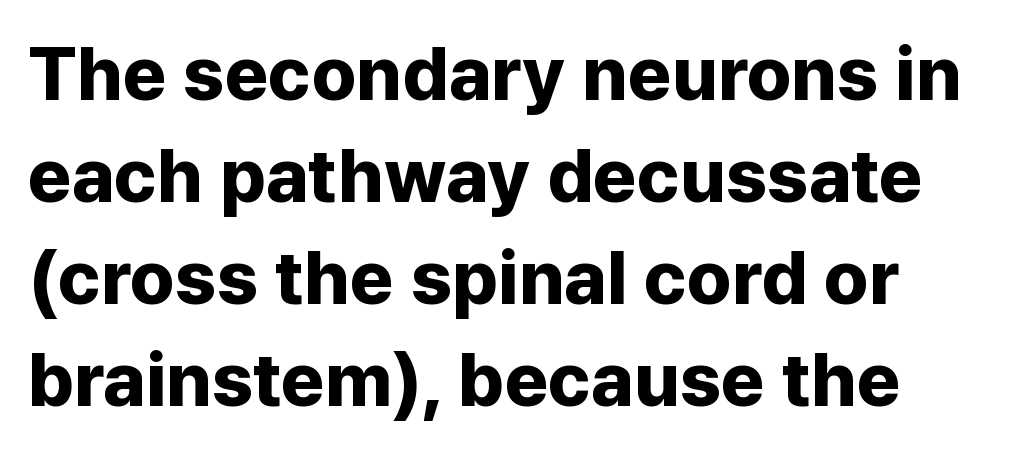
The image shows 75 px bold sans-serif type, upright; set normal line spacing (1.36x), normal letter spacing, not underlined; low stroke contrast and a medium x-height.
